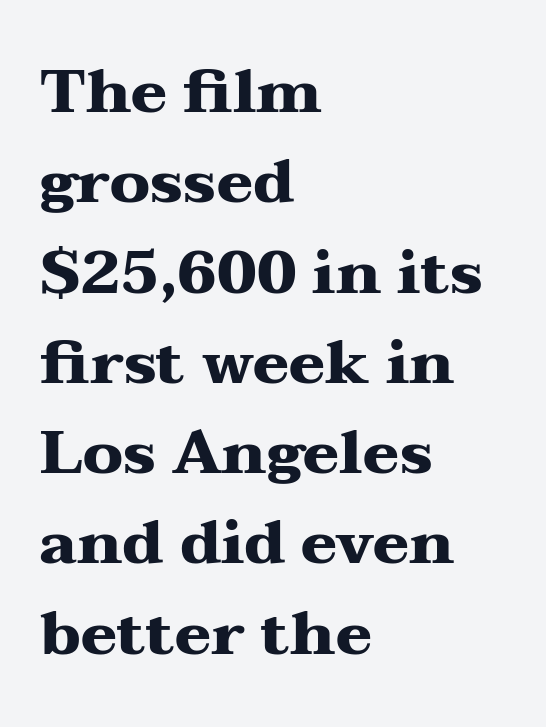
Q: Is the text bold? A: Yes.
Q: Is the text italic (slanted)? A: No, it is upright.
Q: Is the typeface a serif or a sans-serif typeface? A: Serif.
Q: Is the text underlined? A: No.
Q: How is the paragraph aligned? A: Left-aligned.
Q: Is the spacing between letters normal or unusually wide? A: Normal.
Q: Is the spacing between lines tight, normal or loose? A: Normal.
Q: Width (condensed, normal, or wide)? A: Wide.
Q: Stroke contrast? A: Medium.
Q: x-height? A: Medium.
Q: Monospaced? A: No.
